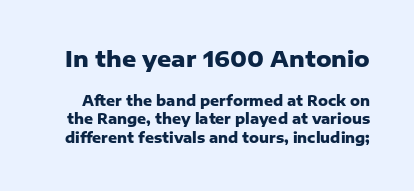
Q: Is the text bold? A: Yes.
Q: Is the text italic (slanted)? A: No, it is upright.
Q: Is the text underlined? A: No.
Q: Is the spacing between letters normal or unusually wide? A: Normal.
Q: Is the spacing between lines tight, normal or loose? A: Normal.
Q: Which block of text is set in a larger size, the first (top) or the second (bottom)? A: The first (top) one.
